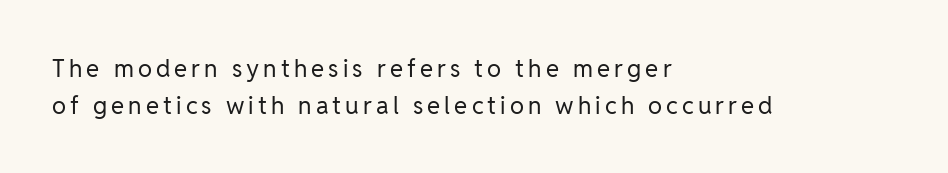
{"italic": "no", "bold": "no", "underline": "no", "align": "left", "line_spacing": "normal", "line_spacing_ratio": 1.54, "glyph_px": 24}
